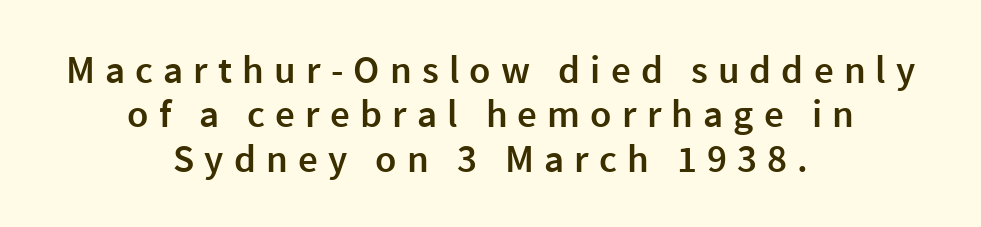
This sample has the flowing, uneven cadence of proportional lettering. Both edges are ragged and mirror each other, which tells us the setting is centered. Leading is clearly below the norm, producing a dense column. Inter-character spacing is expanded well beyond the font's built-in metrics. Italic: no, the glyphs are upright roman. Type style note: lacks serifs.
